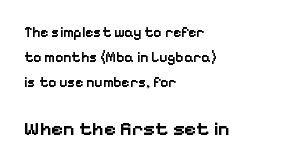
The glyphs are unaccompanied by any horizontal stroke below them. Notice the strokes are somewhat thickened but not fully heavy: this is a semibold. Block two is the big one; block one sits smaller above it. If you drew a line through each stem, it would be perfectly vertical. Does the copy run flush right? No — it runs flush left.
